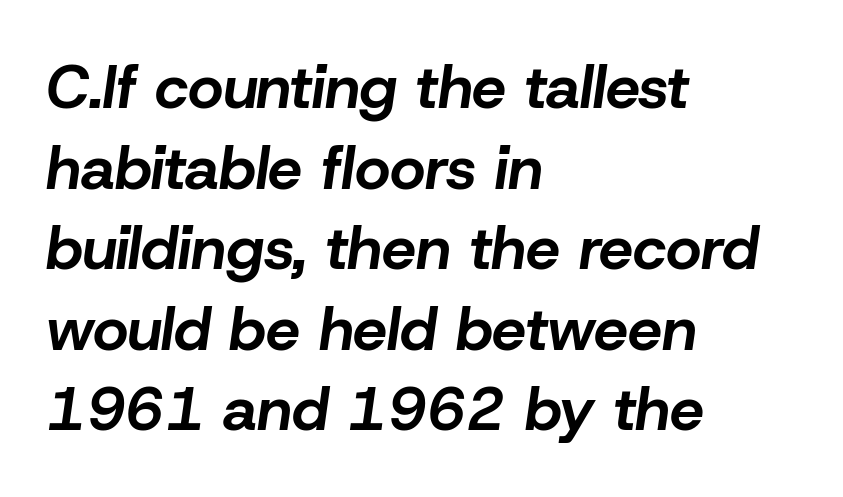
{"italic": "yes", "lean": "right", "slant_degrees": 8, "bold": "yes", "weight": "bold", "width": "normal", "stroke_contrast": "low", "x_height": "medium", "monospaced": "no", "underline": "no", "align": "left", "line_spacing": "normal", "line_spacing_ratio": 1.32, "letter_spacing": "normal", "letter_spacing_em": 0.0, "glyph_px": 61}
